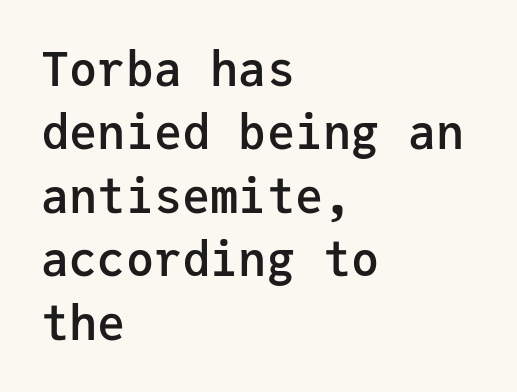
{"serif": "no", "italic": "no", "bold": "semi", "weight": "semibold", "width": "normal", "stroke_contrast": "low", "x_height": "medium", "monospaced": "yes", "underline": "no", "align": "left", "line_spacing": "normal", "line_spacing_ratio": 1.35, "letter_spacing": "normal", "letter_spacing_em": 0.0, "glyph_px": 47}
